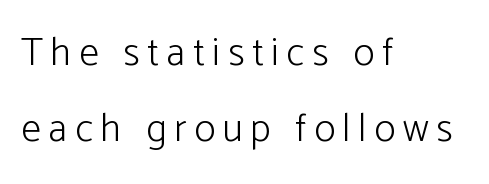
{"serif": "no", "italic": "no", "bold": "no", "weight": "light", "width": "normal", "stroke_contrast": "low", "x_height": "medium", "monospaced": "no", "underline": "no", "align": "left", "line_spacing_ratio": 1.89, "glyph_px": 40}
